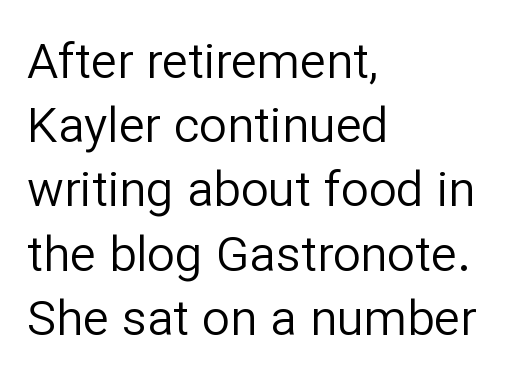
The image shows 49 px regular-weight sans-serif type, upright; set left-aligned, normal line spacing (1.31x), normal letter spacing, not underlined; low stroke contrast and a medium x-height.
